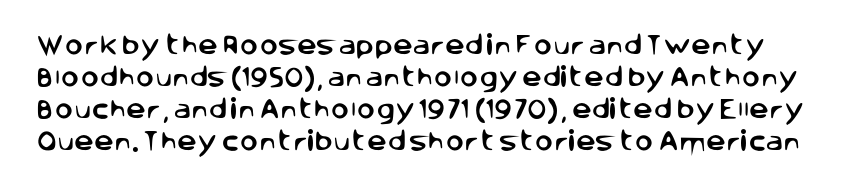
{"italic": "no", "underline": "no", "line_spacing": "normal", "line_spacing_ratio": 1.46, "letter_spacing": "normal", "letter_spacing_em": 0.0, "glyph_px": 22}
